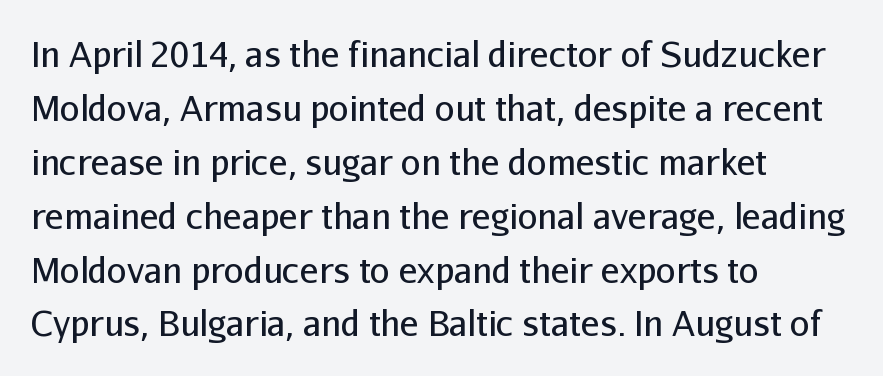
The glyphs are unaccompanied by any horizontal stroke below them. Regarding serifs, this sample does without them. The designer left line spacing at the default. What stands out about the letter spacing? Nothing — it is the standard amount. Each letter keeps its own natural width here, so spacing adapts to shape. These lines stack with their left ends in a neat column.
